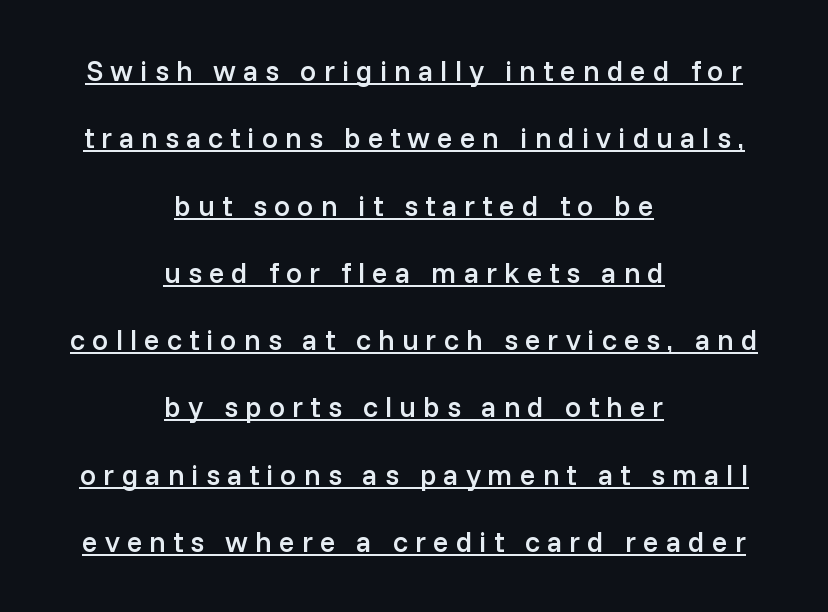
The image shows 29 px semibold sans-serif type, upright; set centered, loose line spacing (2.32x), unusually wide letter spacing (+0.24 em), underlined; low stroke contrast and a medium x-height.
